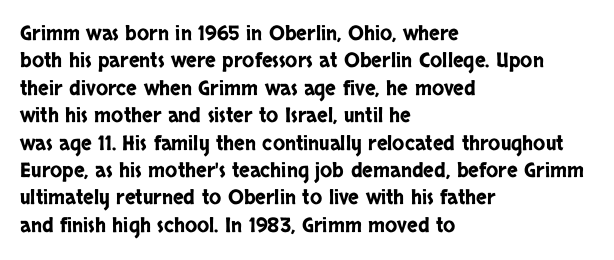
The image shows 20 px text type, upright; set left-aligned, normal line spacing (1.37x), normal letter spacing, not underlined.
